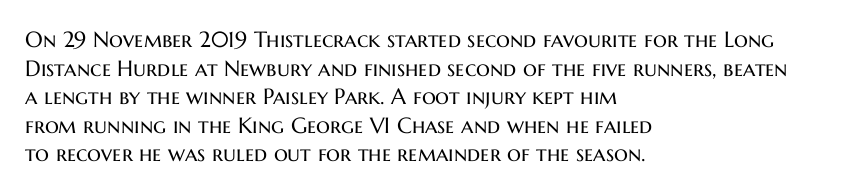
Q: Is the text bold? A: No.
Q: Is the text italic (slanted)? A: No, it is upright.
Q: Is the text underlined? A: No.
Q: How is the paragraph aligned? A: Left-aligned.
Q: Is the spacing between letters normal or unusually wide? A: Normal.
Q: Is the spacing between lines tight, normal or loose? A: Normal.
